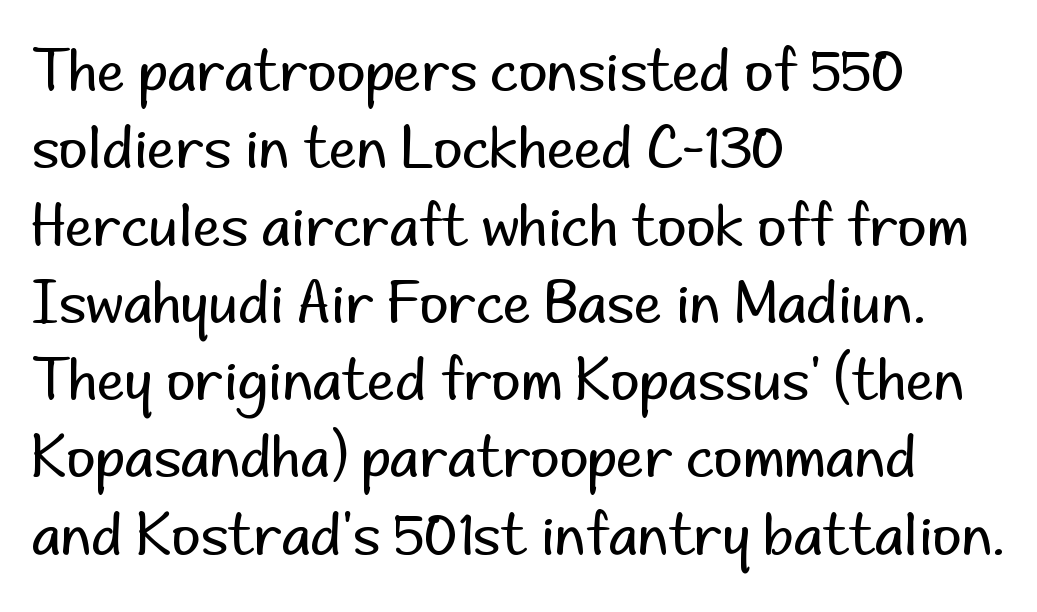
{"serif": "no", "italic": "no", "bold": "no", "weight": "regular", "width": "normal", "stroke_contrast": "low", "x_height": "small", "monospaced": "no", "underline": "no", "align": "left", "line_spacing": "normal", "line_spacing_ratio": 1.38, "letter_spacing": "normal", "letter_spacing_em": 0.0, "glyph_px": 56}
